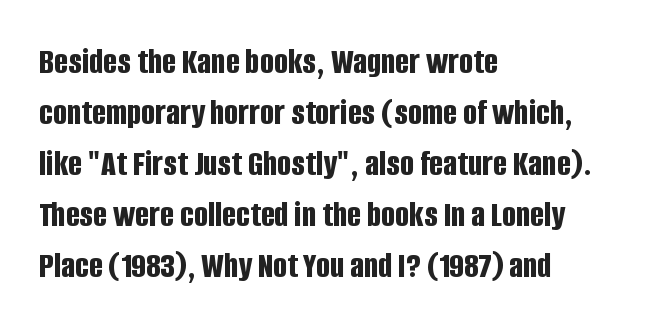
The image shows 37 px bold, condensed sans-serif type, upright; set left-aligned, normal line spacing (1.38x), normal letter spacing, not underlined; low stroke contrast and a large x-height.
